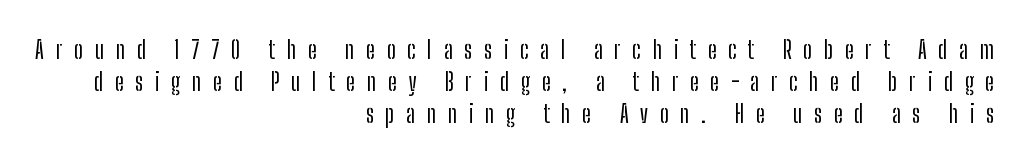
Whoever set this chose a conventional vertical rhythm. The gap between lines stays unmarked. The lettering holds an erect, upright posture throughout. Leftover space on each line is placed entirely before the opening word.
